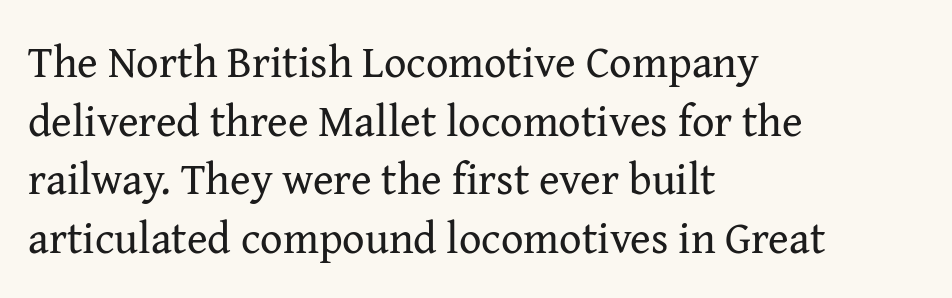
Q: Is the text bold? A: No.
Q: Is the text italic (slanted)? A: No, it is upright.
Q: Is the typeface a serif or a sans-serif typeface? A: Serif.
Q: Is the text underlined? A: No.
Q: How is the paragraph aligned? A: Left-aligned.
Q: Is the spacing between letters normal or unusually wide? A: Normal.
Q: Is the spacing between lines tight, normal or loose? A: Normal.
Q: Width (condensed, normal, or wide)? A: Normal.
Q: Stroke contrast? A: Medium.
Q: x-height? A: Medium.
Q: Monospaced? A: No.
